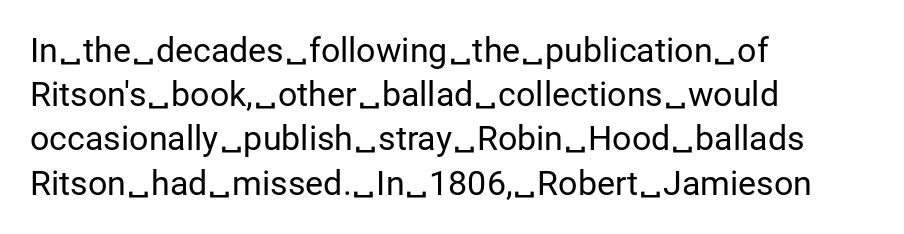
Q: Is the text bold? A: No.
Q: Is the text italic (slanted)? A: No, it is upright.
Q: Is the typeface a serif or a sans-serif typeface? A: Sans-serif.
Q: Is the text underlined? A: No.
Q: How is the paragraph aligned? A: Left-aligned.
Q: Is the spacing between letters normal or unusually wide? A: Normal.
Q: Is the spacing between lines tight, normal or loose? A: Normal.
Q: Width (condensed, normal, or wide)? A: Normal.
Q: Stroke contrast? A: Low.
Q: x-height? A: Medium.
Q: Monospaced? A: No.
